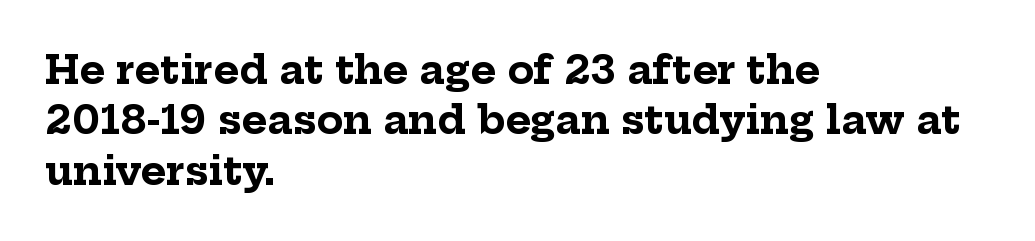
The image shows 39 px bold serif type, upright; set left-aligned, normal line spacing (1.29x), normal letter spacing, not underlined; low stroke contrast and a medium x-height.
